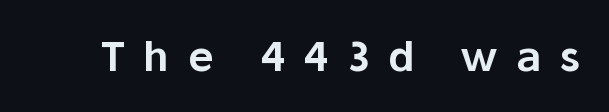
Q: Is the text italic (slanted)? A: No, it is upright.
Q: Is the typeface a serif or a sans-serif typeface? A: Sans-serif.
Q: Is the text underlined? A: No.
Q: Is the spacing between letters normal or unusually wide? A: Unusually wide.
Q: Width (condensed, normal, or wide)? A: Normal.
Q: Stroke contrast? A: Low.
Q: x-height? A: Medium.
Q: Monospaced? A: No.
